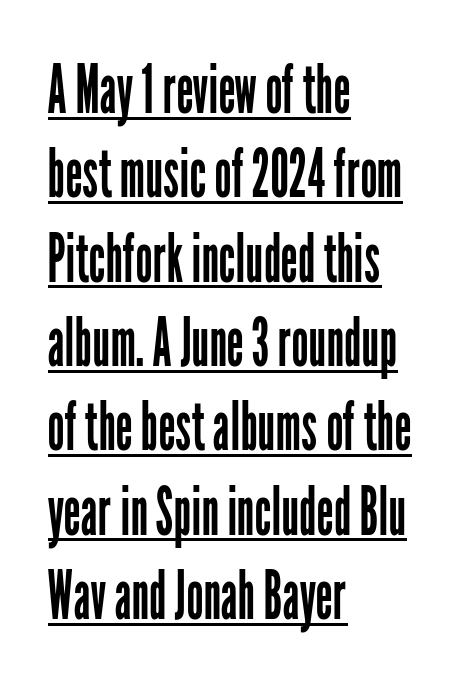
{"serif": "no", "italic": "no", "bold": "no", "weight": "regular", "width": "condensed", "stroke_contrast": "low", "x_height": "medium", "monospaced": "no", "underline": "yes", "align": "left", "line_spacing_ratio": 1.24, "letter_spacing": "normal", "letter_spacing_em": 0.0, "glyph_px": 68}
